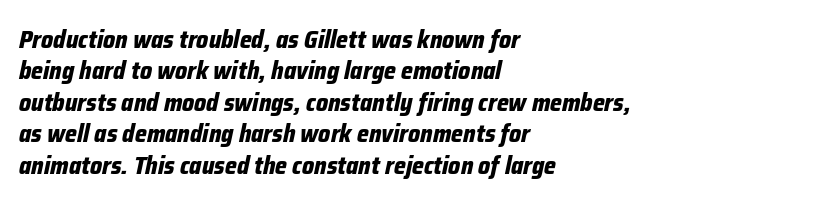
This rendering leaves character spacing at its baseline value. A full-strength bold gives these letters their thick strokes. Left-aligned paragraph, ragged on the right. Designer's note — italics engaged. Anything drawn beneath the words? Only blank space. The rows are spaced the way most documents space them.
